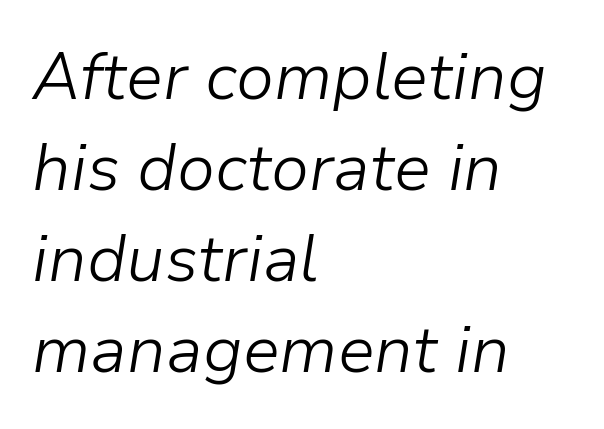
Q: Is the text bold? A: No.
Q: Is the text italic (slanted)? A: Yes, it leans right by about 9 degrees.
Q: Is the text underlined? A: No.
Q: How is the paragraph aligned? A: Left-aligned.
Q: Is the spacing between letters normal or unusually wide? A: Normal.
Q: Is the spacing between lines tight, normal or loose? A: Normal.
Q: Width (condensed, normal, or wide)? A: Normal.
Q: Stroke contrast? A: Low.
Q: x-height? A: Medium.
Q: Monospaced? A: No.
